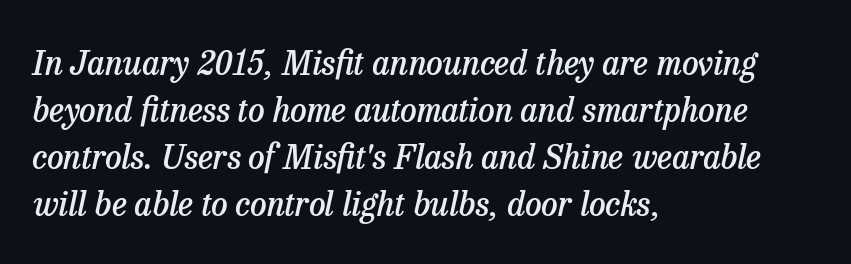
Q: Is the text bold? A: Semi-bold.
Q: Is the text italic (slanted)? A: Yes, it leans right by about 13 degrees.
Q: Is the typeface a serif or a sans-serif typeface? A: Serif.
Q: Is the text underlined? A: No.
Q: How is the paragraph aligned? A: Left-aligned.
Q: Is the spacing between letters normal or unusually wide? A: Normal.
Q: Is the spacing between lines tight, normal or loose? A: Normal.
Q: Width (condensed, normal, or wide)? A: Normal.
Q: Stroke contrast? A: Low.
Q: x-height? A: Medium.
Q: Monospaced? A: No.
